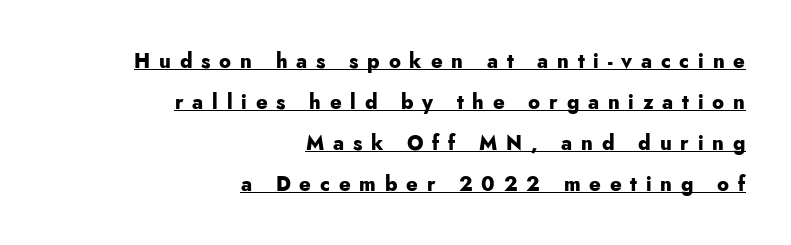
Q: Is the text bold? A: Yes.
Q: Is the text italic (slanted)? A: No, it is upright.
Q: Is the text underlined? A: Yes.
Q: How is the paragraph aligned? A: Right-aligned.
Q: Is the spacing between letters normal or unusually wide? A: Unusually wide.
Q: Is the spacing between lines tight, normal or loose? A: Loose.
